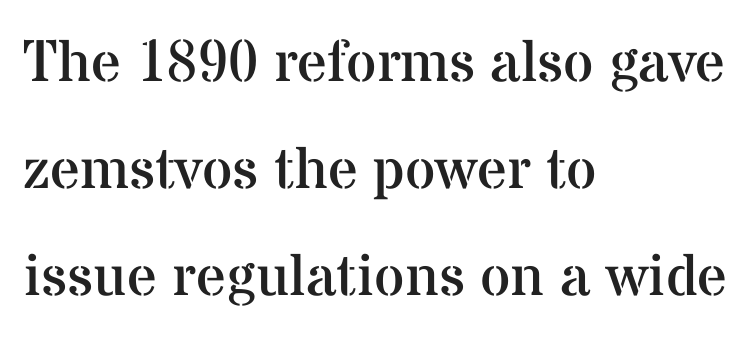
The image shows 59 px regular-weight serif type, upright; set left-aligned, line spacing 1.81x, normal letter spacing, not underlined; medium stroke contrast and a medium x-height.
